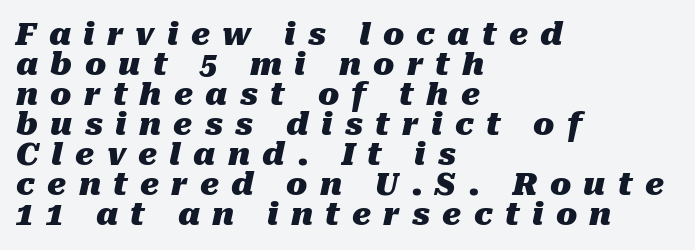
The image shows 31 px heavy type, italic (leaning right); set left-aligned, tight line spacing (0.97x), unusually wide letter spacing (+0.4 em), not underlined; medium stroke contrast and a medium x-height.
